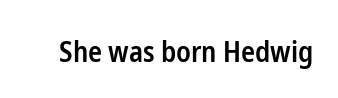
Check where the strokes stop: nothing finishes them off — pure sans. Standard letterfit; no display-style spreading of the glyphs. Tall strokes in this sample are plumb rather than angled. This is the in-between weight designers call semibold or demi. Looks like regular typesetting: each glyph gets only the width it needs. The foot of each line stays bare and open.
